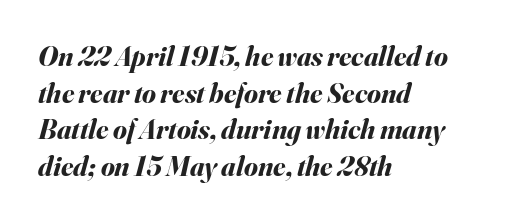
The image shows 28 px bold type, italic (leaning right); set left-aligned, normal line spacing (1.31x), normal letter spacing, not underlined; medium stroke contrast and a small x-height.
